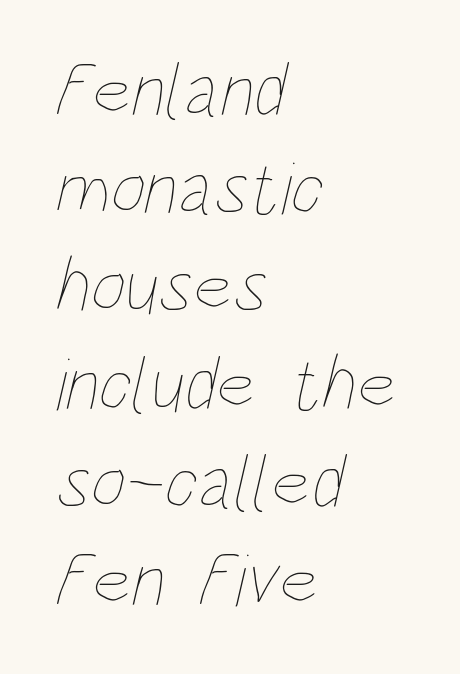
These lines are rendered in a variable-pitch font. Horizontal bands of white between lines are of average thickness. The cut favours lightness, reaching ordinary text weight at its darkest. Left-aligned paragraph, ragged on the right. Words appear dense and cohesive because spacing is normal. Quick note: underline off.
